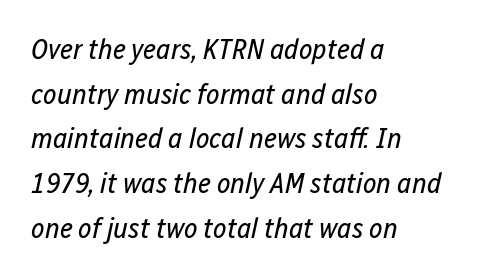
The image shows 29 px regular-weight, condensed type, italic (leaning right); set left-aligned, normal line spacing (1.54x), normal letter spacing, not underlined; low stroke contrast and a medium x-height.
